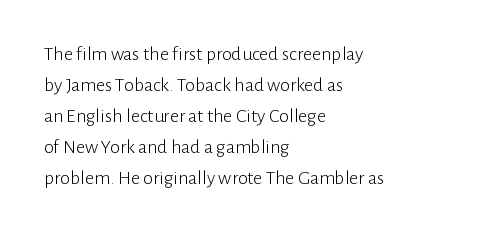
{"italic": "no", "bold": "no", "underline": "no", "align": "left", "line_spacing": "normal", "line_spacing_ratio": 1.55, "letter_spacing": "normal", "letter_spacing_em": 0.0, "glyph_px": 20}
